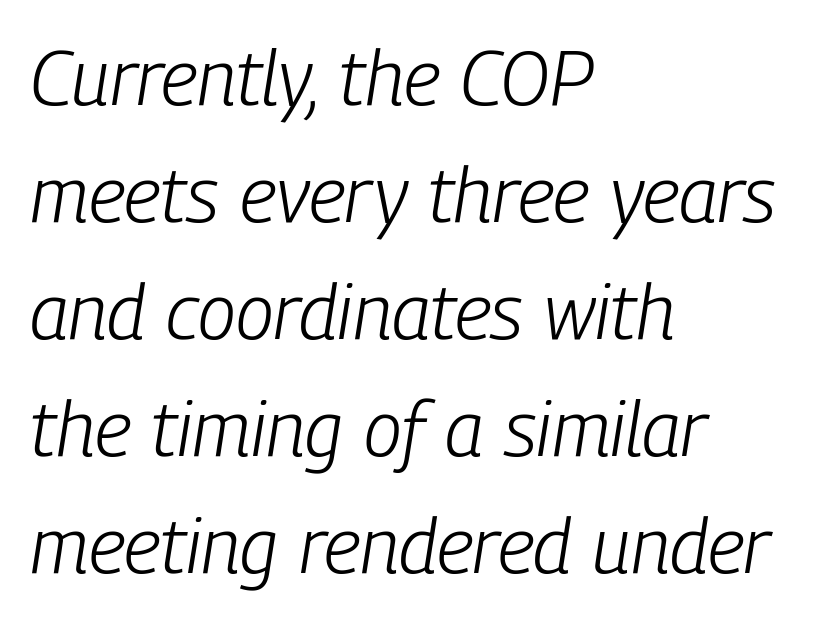
The image shows 77 px light, condensed type, italic (leaning right); set left-aligned, normal line spacing (1.52x), normal letter spacing, not underlined; low stroke contrast and a medium x-height.
